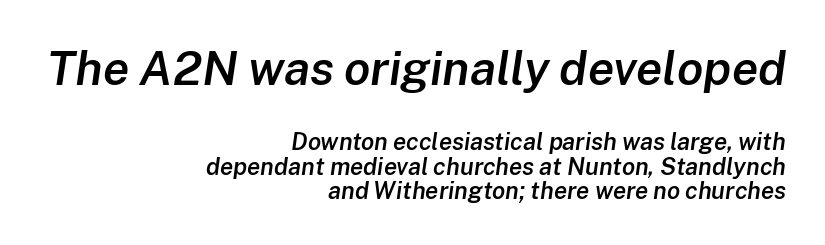
Q: Is the text bold? A: Semi-bold.
Q: Is the text italic (slanted)? A: Yes, it leans right by about 8 degrees.
Q: Is the text underlined? A: No.
Q: How is the paragraph aligned? A: Right-aligned.
Q: Is the spacing between letters normal or unusually wide? A: Normal.
Q: Is the spacing between lines tight, normal or loose? A: Tight.
Q: Which block of text is set in a larger size, the first (top) or the second (bottom)? A: The first (top) one.
Q: Width (condensed, normal, or wide)? A: Normal.
Q: Stroke contrast? A: Low.
Q: x-height? A: Medium.
Q: Monospaced? A: No.
